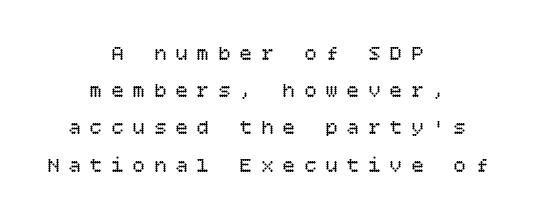
The image shows 21 px text type, upright; set centered, line spacing 1.77x, unusually wide letter spacing (+0.42 em), not underlined.
